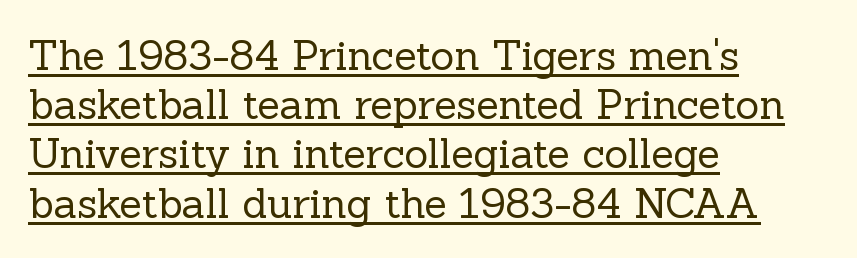
Q: Is the text bold? A: No.
Q: Is the text italic (slanted)? A: No, it is upright.
Q: Is the typeface a serif or a sans-serif typeface? A: Serif.
Q: Is the text underlined? A: Yes.
Q: How is the paragraph aligned? A: Left-aligned.
Q: Is the spacing between letters normal or unusually wide? A: Normal.
Q: Width (condensed, normal, or wide)? A: Normal.
Q: x-height? A: Medium.
Q: Monospaced? A: No.
